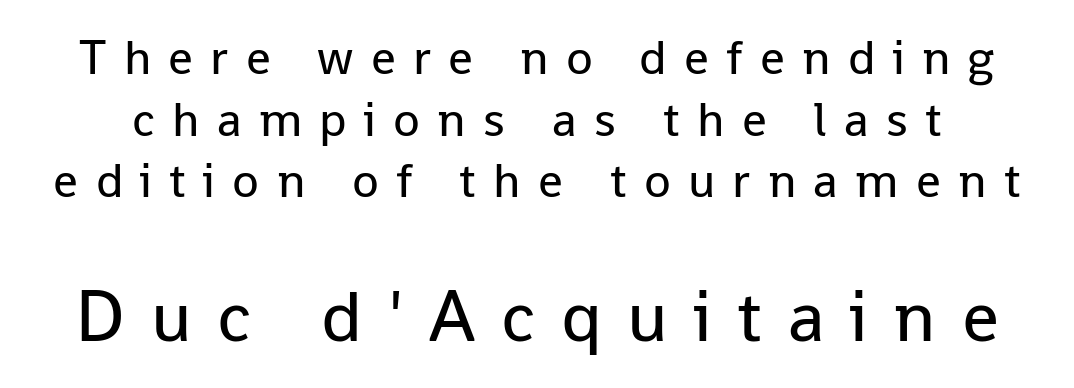
The image shows 73 px regular-weight sans-serif type, upright; set normal line spacing (1.26x), unusually wide letter spacing (+0.35 em), not underlined; the second (bottom) block is 1.49x larger; low stroke contrast and a medium x-height.
